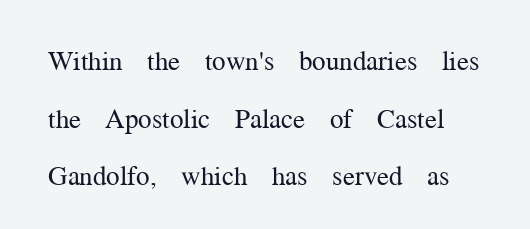
A quiet, ordinary-to-light weight characterises the typeface. Is there much room between lines? Yes — plenty of vertical air separates them. Caption: standard tracking, unaltered. Rendered with straight, roman letterforms.
